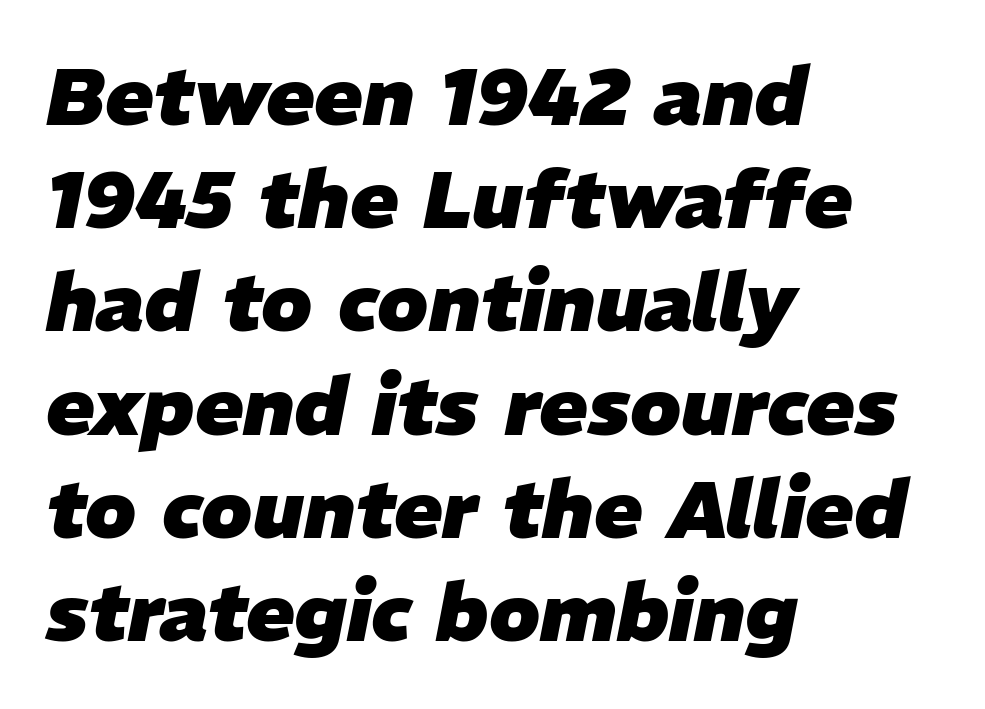
{"italic": "yes", "lean": "right", "slant_degrees": 11, "bold": "yes", "weight": "heavy", "width": "normal", "stroke_contrast": "low", "x_height": "medium", "monospaced": "no", "underline": "no", "align": "left", "line_spacing": "normal", "line_spacing_ratio": 1.29, "letter_spacing": "normal", "letter_spacing_em": 0.0, "glyph_px": 80}
